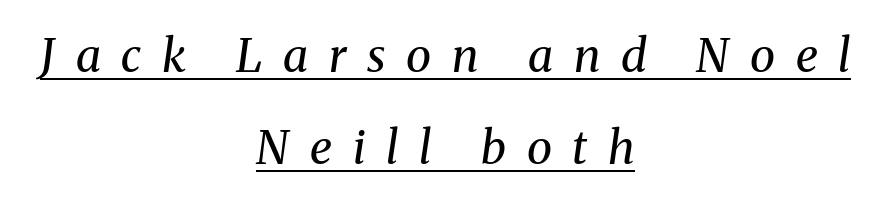
Q: Is the text bold? A: No.
Q: Is the text italic (slanted)? A: Yes, it leans right by about 8 degrees.
Q: Is the typeface a serif or a sans-serif typeface? A: Serif.
Q: Is the text underlined? A: Yes.
Q: How is the paragraph aligned? A: Centered.
Q: Is the spacing between letters normal or unusually wide? A: Unusually wide.
Q: Is the spacing between lines tight, normal or loose? A: Loose.
Q: Width (condensed, normal, or wide)? A: Normal.
Q: Stroke contrast? A: Medium.
Q: x-height? A: Medium.
Q: Monospaced? A: No.
